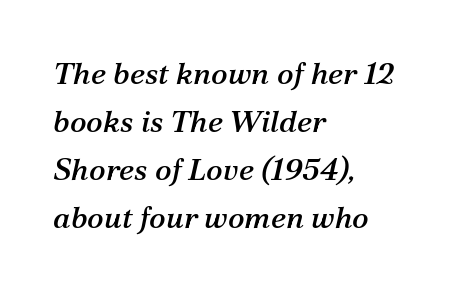
Q: Is the text italic (slanted)? A: Yes, it leans right by about 12 degrees.
Q: Is the typeface a serif or a sans-serif typeface? A: Serif.
Q: Is the text underlined? A: No.
Q: How is the paragraph aligned? A: Left-aligned.
Q: Is the spacing between letters normal or unusually wide? A: Normal.
Q: Is the spacing between lines tight, normal or loose? A: Normal.
Q: Width (condensed, normal, or wide)? A: Normal.
Q: Stroke contrast? A: Medium.
Q: x-height? A: Medium.
Q: Monospaced? A: No.
